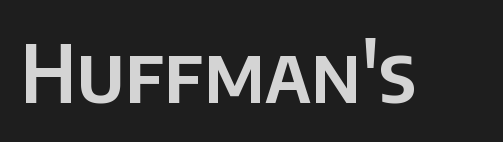
{"serif": "no", "italic": "no", "width": "normal", "stroke_contrast": "low", "x_height": "large", "monospaced": "no", "underline": "no", "letter_spacing": "normal", "letter_spacing_em": 0.0, "glyph_px": 79}
